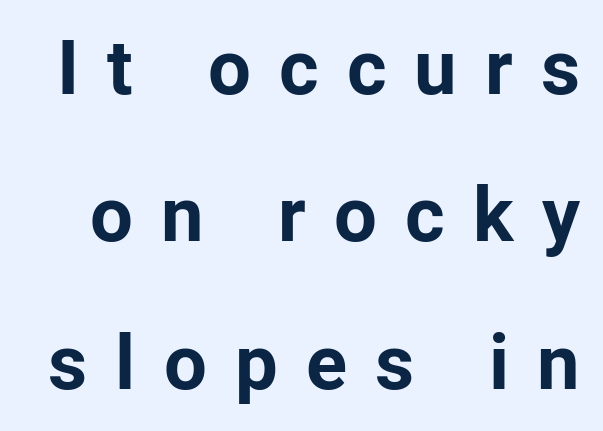
The image shows 76 px bold sans-serif type, upright; set loose line spacing (1.94x), unusually wide letter spacing (+0.37 em), not underlined; low stroke contrast and a medium x-height.
